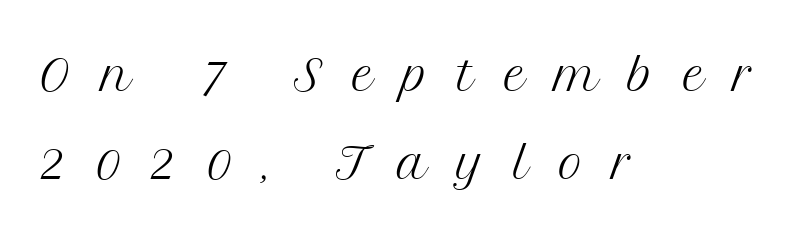
{"serif": "yes", "bold": "no", "weight": "light", "width": "normal", "stroke_contrast": "medium", "x_height": "medium", "monospaced": "no", "underline": "no", "align": "left", "line_spacing": "normal", "line_spacing_ratio": 1.32, "letter_spacing": "wide", "letter_spacing_em": 0.44, "glyph_px": 67}
